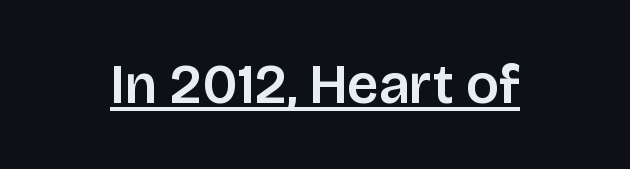
A typesetter would call this proportional, since set widths differ per character. Beneath each row of characters lies a ruled line. The passage shown is typeset with a sans-serif family. Spacing between characters is what you'd get straight out of the box. Every character sits straight up, as roman type does.
